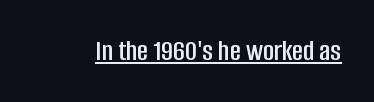
The image shows 30 px condensed sans-serif type, upright; set normal letter spacing, underlined; low stroke contrast and a large x-height.
